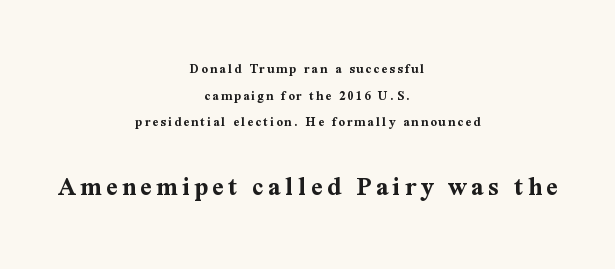
{"serif": "yes", "italic": "no", "bold": "yes", "weight": "bold", "width": "normal", "stroke_contrast": "medium", "x_height": "medium", "monospaced": "no", "underline": "no", "align": "center", "line_spacing": "loose", "line_spacing_ratio": 1.91, "larger_block": "second", "size_ratio": 2.0, "glyph_px": 28}
